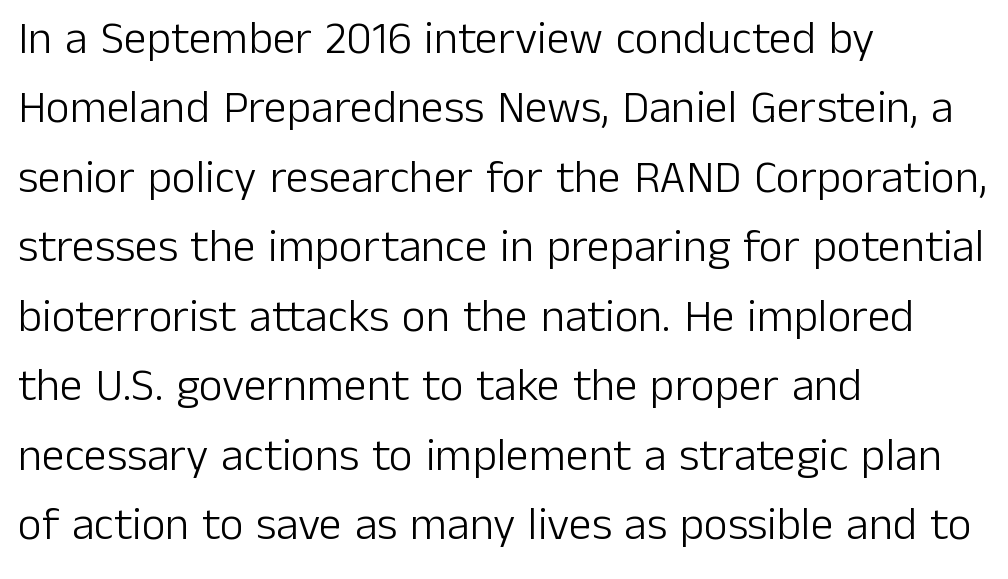
Typographically, this falls in the sans-serif category. Interline gaps are of average width in this sample. Do the characters align in a grid? No, the font is proportional. Tracking here is standard; glyphs follow each other at the usual distance. Rule under the text: the space is simply empty.
